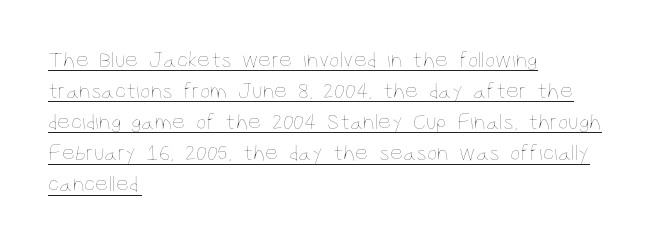
Q: Is the text bold? A: No.
Q: Is the text italic (slanted)? A: No, it is upright.
Q: Is the text underlined? A: Yes.
Q: How is the paragraph aligned? A: Left-aligned.
Q: Is the spacing between letters normal or unusually wide? A: Normal.
Q: Is the spacing between lines tight, normal or loose? A: Normal.
